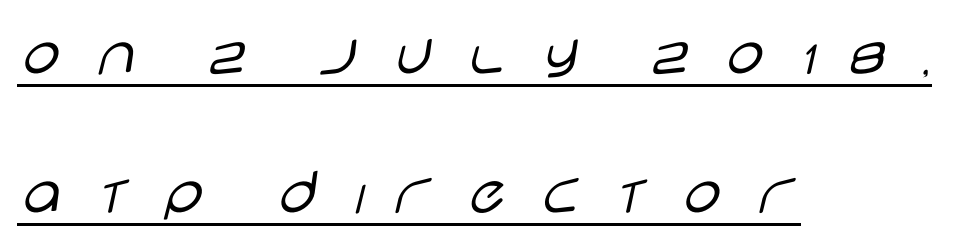
The image shows 68 px light, wide sans-serif type; set left-aligned, loose line spacing (2.05x), unusually wide letter spacing (+0.4 em), underlined; low stroke contrast and a large x-height.
